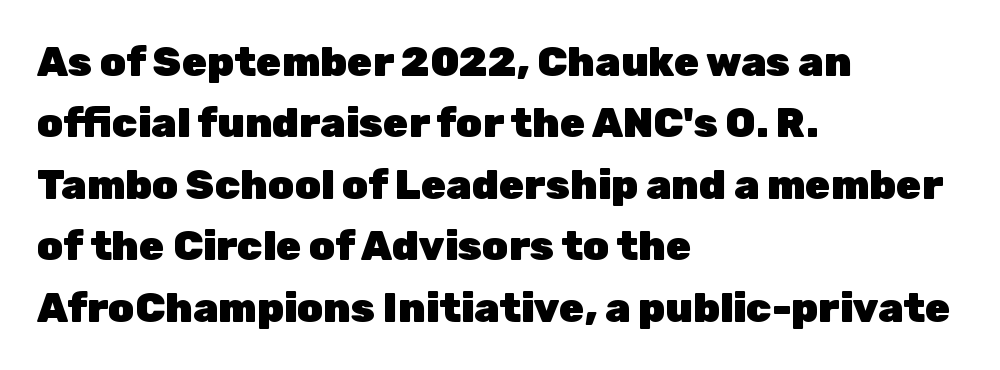
{"serif": "no", "italic": "no", "bold": "yes", "weight": "heavy", "width": "normal", "stroke_contrast": "low", "x_height": "medium", "monospaced": "no", "underline": "no", "align": "left", "line_spacing": "normal", "line_spacing_ratio": 1.5, "letter_spacing": "normal", "letter_spacing_em": 0.0, "glyph_px": 41}
